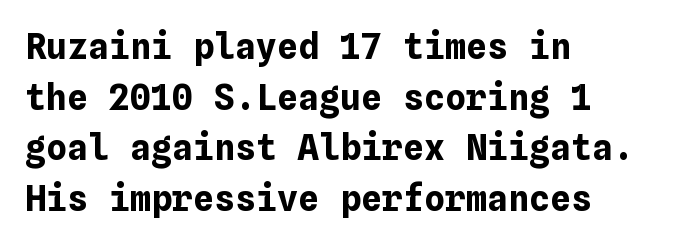
The image shows 35 px bold type, upright; set left-aligned, normal line spacing (1.45x), normal letter spacing, not underlined; low stroke contrast and a medium x-height.
